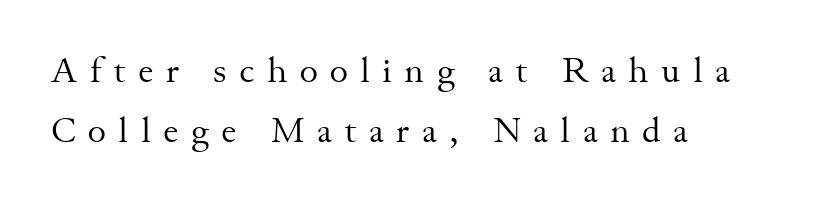
The image shows 35 px regular-weight serif type, upright; set left-aligned, line spacing 1.71x, unusually wide letter spacing (+0.36 em), not underlined; medium stroke contrast and a small x-height.
